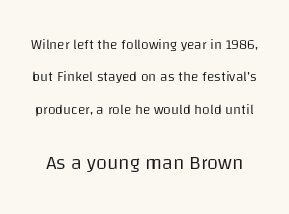
Q: Is the text bold? A: No.
Q: Is the text italic (slanted)? A: No, it is upright.
Q: Is the text underlined? A: No.
Q: Is the spacing between letters normal or unusually wide? A: Normal.
Q: Is the spacing between lines tight, normal or loose? A: Loose.
Q: Which block of text is set in a larger size, the first (top) or the second (bottom)? A: The second (bottom) one.
